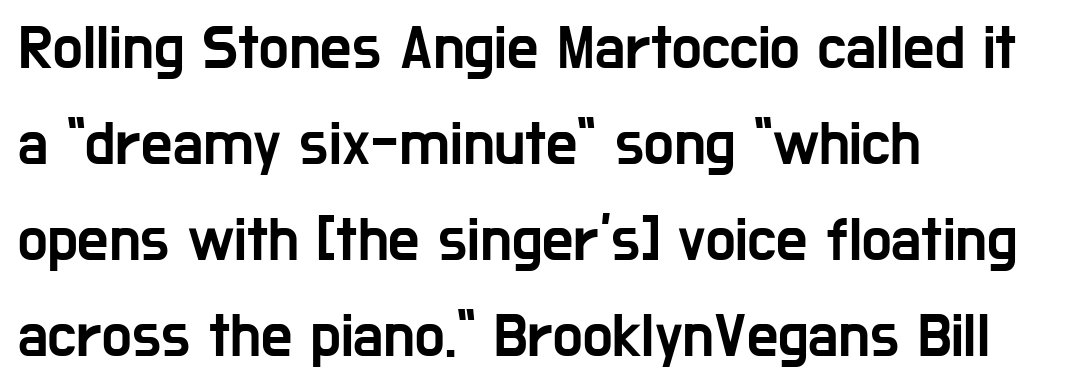
The image shows 62 px condensed sans-serif type, upright; set left-aligned, normal line spacing (1.55x), normal letter spacing, not underlined; low stroke contrast and a medium x-height.
